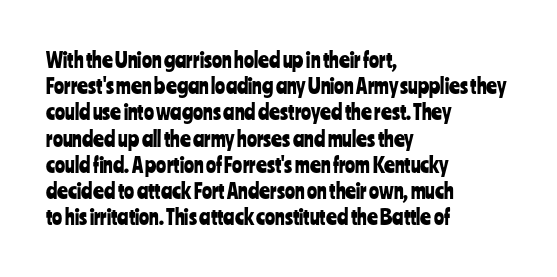
{"italic": "no", "underline": "no", "align": "left", "line_spacing": "normal", "line_spacing_ratio": 1.25, "letter_spacing": "normal", "letter_spacing_em": 0.0, "glyph_px": 21}
